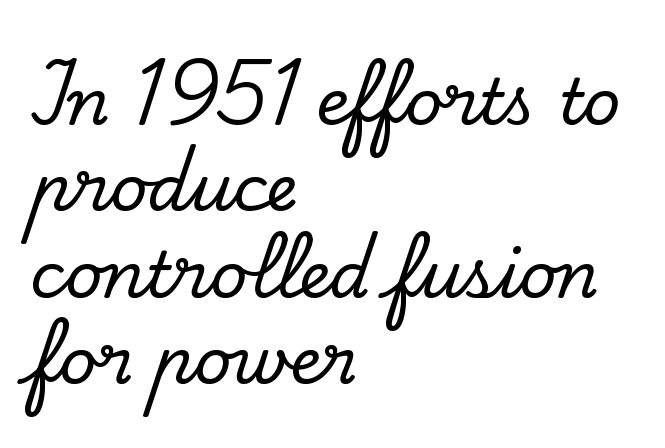
A typesetter would call this proportional, since set widths differ per character. Left-aligned paragraph, ragged on the right. Regular leading. Unlike a clean sans, this face finishes its strokes with serifs.
